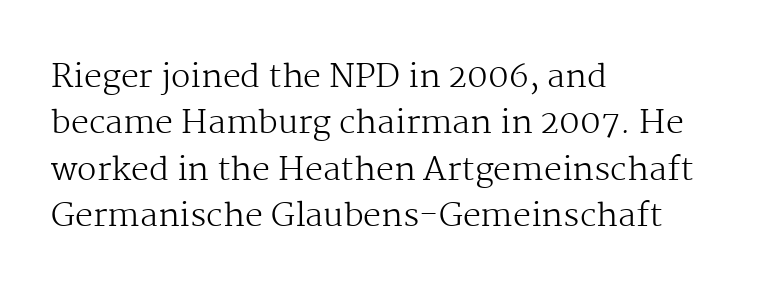
Q: Is the text bold? A: No.
Q: Is the text italic (slanted)? A: No, it is upright.
Q: Is the typeface a serif or a sans-serif typeface? A: Serif.
Q: Is the text underlined? A: No.
Q: How is the paragraph aligned? A: Left-aligned.
Q: Is the spacing between letters normal or unusually wide? A: Normal.
Q: Is the spacing between lines tight, normal or loose? A: Normal.
Q: Width (condensed, normal, or wide)? A: Normal.
Q: Stroke contrast? A: Medium.
Q: x-height? A: Medium.
Q: Monospaced? A: No.
